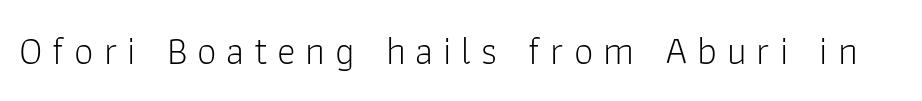
The image shows 39 px light sans-serif type, upright; set unusually wide letter spacing (+0.25 em), not underlined; low stroke contrast and a medium x-height.
